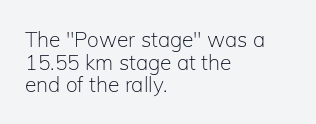
Q: Is the text bold? A: No.
Q: Is the text italic (slanted)? A: No, it is upright.
Q: Is the text underlined? A: No.
Q: How is the paragraph aligned? A: Left-aligned.
Q: Is the spacing between letters normal or unusually wide? A: Normal.
Q: Is the spacing between lines tight, normal or loose? A: Tight.
